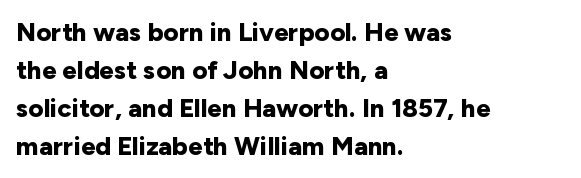
Q: Is the text bold? A: Yes.
Q: Is the text italic (slanted)? A: No, it is upright.
Q: Is the text underlined? A: No.
Q: How is the paragraph aligned? A: Left-aligned.
Q: Is the spacing between letters normal or unusually wide? A: Normal.
Q: Is the spacing between lines tight, normal or loose? A: Normal.
